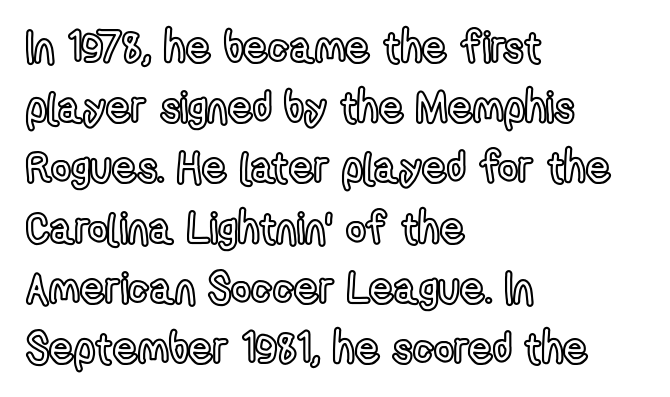
These lines are rendered in a variable-pitch font. Glance below the letters and you will spot only blank space. Ascenders rise straight up at ninety degrees. Look at the tracking — it's just the regular setting, nothing added.
